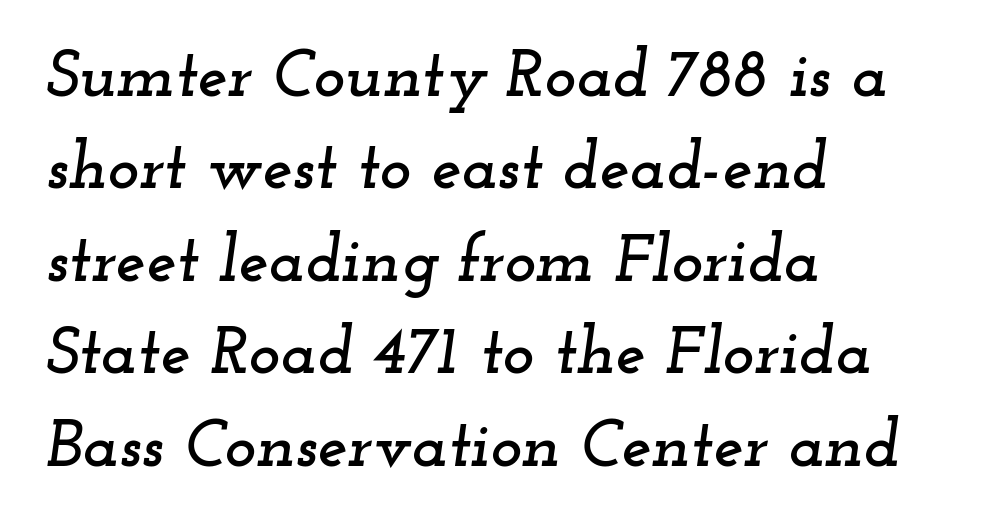
Q: Is the text italic (slanted)? A: Yes, it leans right by about 12 degrees.
Q: Is the typeface a serif or a sans-serif typeface? A: Serif.
Q: Is the text underlined? A: No.
Q: How is the paragraph aligned? A: Left-aligned.
Q: Is the spacing between letters normal or unusually wide? A: Normal.
Q: Is the spacing between lines tight, normal or loose? A: Normal.
Q: Width (condensed, normal, or wide)? A: Wide.
Q: Stroke contrast? A: Low.
Q: x-height? A: Small.
Q: Monospaced? A: No.
